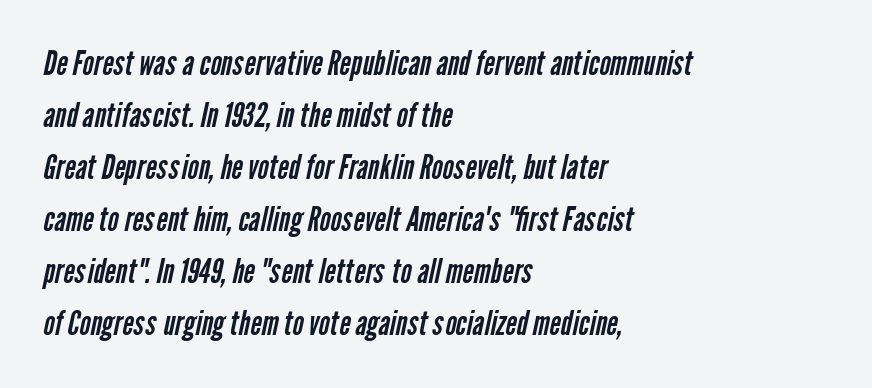
{"serif": "no", "bold": "no", "weight": "regular", "width": "condensed", "stroke_contrast": "low", "x_height": "medium", "monospaced": "no", "underline": "no", "align": "left", "line_spacing": "normal", "line_spacing_ratio": 1.53, "letter_spacing": "normal", "letter_spacing_em": 0.0, "glyph_px": 34}
